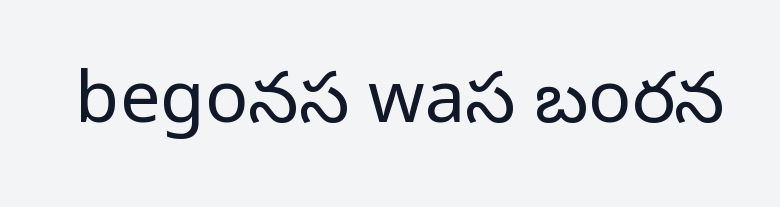
Compared with a typical body face, this is equally light or lighter still. This sample has the flowing, uneven cadence of proportional lettering. No italicization has been applied; the sample stays upright. Letterform terminals end flat and unadorned throughout the passage. The foot of each line stays bare and open.
